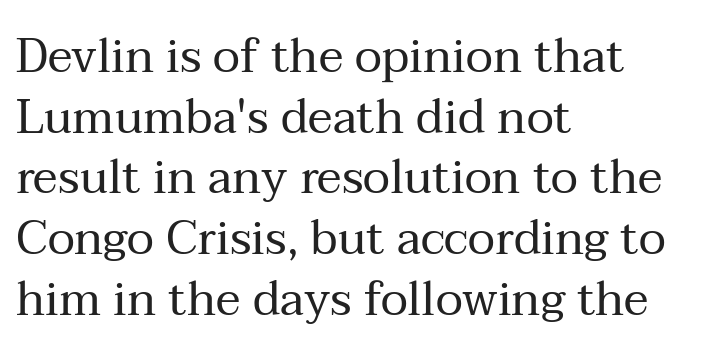
The image shows 47 px regular-weight serif type, upright; set left-aligned, normal line spacing (1.29x), normal letter spacing, not underlined; medium stroke contrast and a medium x-height.
